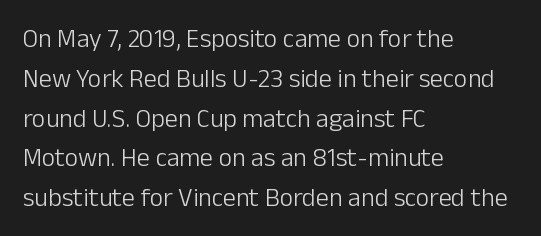
Q: Is the text bold? A: No.
Q: Is the text italic (slanted)? A: No, it is upright.
Q: Is the text underlined? A: No.
Q: How is the paragraph aligned? A: Left-aligned.
Q: Is the spacing between letters normal or unusually wide? A: Normal.
Q: Is the spacing between lines tight, normal or loose? A: Normal.
